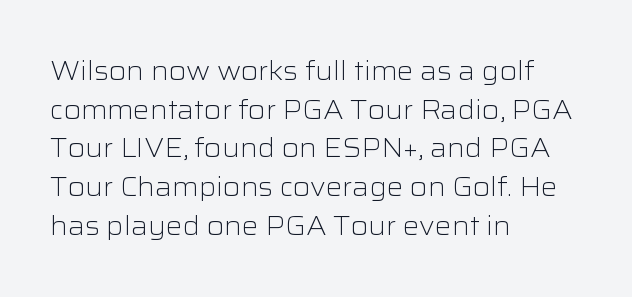
Q: Is the text bold? A: No.
Q: Is the text italic (slanted)? A: No, it is upright.
Q: Is the text underlined? A: No.
Q: How is the paragraph aligned? A: Left-aligned.
Q: Is the spacing between letters normal or unusually wide? A: Normal.
Q: Is the spacing between lines tight, normal or loose? A: Normal.
